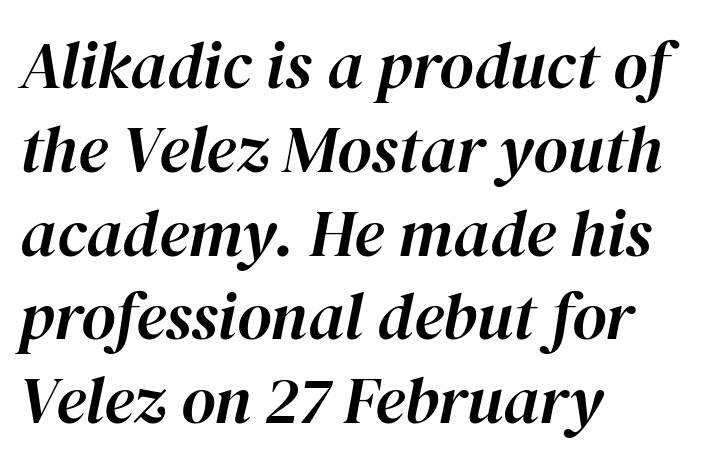
The image shows 66 px text type, italic (leaning right); set left-aligned, normal line spacing (1.27x), normal letter spacing, not underlined; high stroke contrast and a medium x-height.
